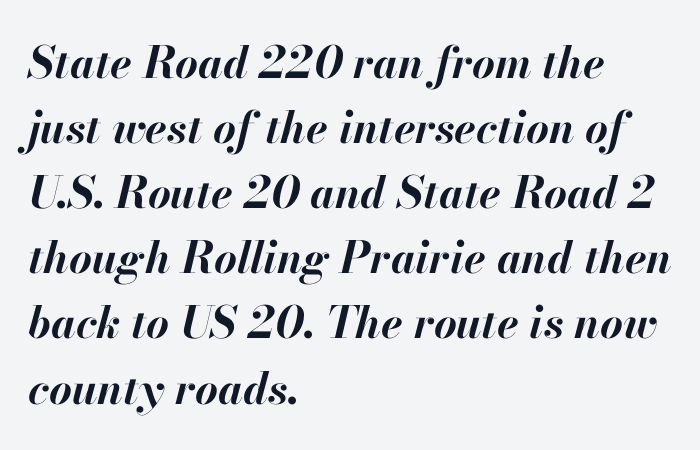
The image shows 44 px bold type, italic (leaning right); set left-aligned, normal line spacing (1.48x), normal letter spacing, not underlined; high stroke contrast and a small x-height.
